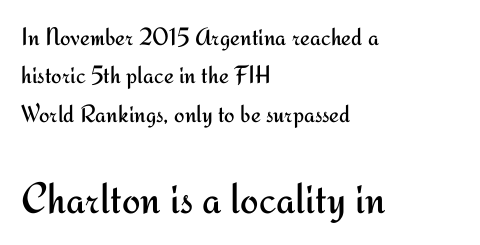
The lettering stays uniformly vertical, giving the passage a roman look. Compare the two chunks: the lower has the greater cap height. Tracking value appears to be zero — textbook default spacing. Counters stay open thanks to moderate or lighter strokes.
